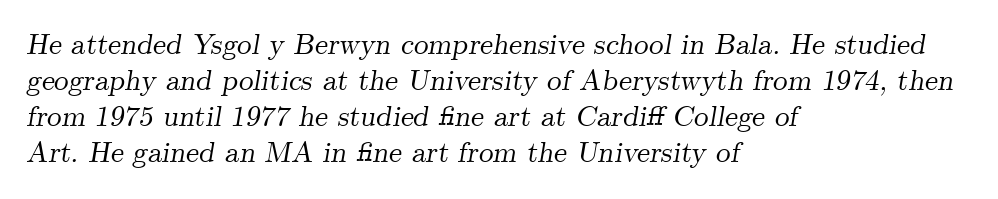
The axis of the letterforms is tilted away from vertical. Old-style or modern, the face here clearly has serifs. The setting favours the left margin, as ordinary paragraphs usually do. Here the designer chose a conventional face with non-uniform glyph widths. There is no visible air inserted between adjacent glyphs.
